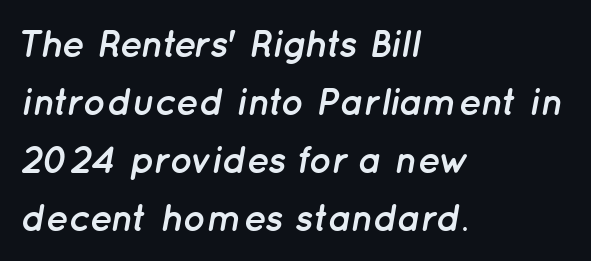
Q: Is the text bold? A: Yes.
Q: Is the text italic (slanted)? A: Yes, it leans right by about 12 degrees.
Q: Is the text underlined? A: No.
Q: How is the paragraph aligned? A: Left-aligned.
Q: Is the spacing between letters normal or unusually wide? A: Normal.
Q: Is the spacing between lines tight, normal or loose? A: Normal.
Q: Width (condensed, normal, or wide)? A: Normal.
Q: Stroke contrast? A: Low.
Q: x-height? A: Medium.
Q: Monospaced? A: No.
